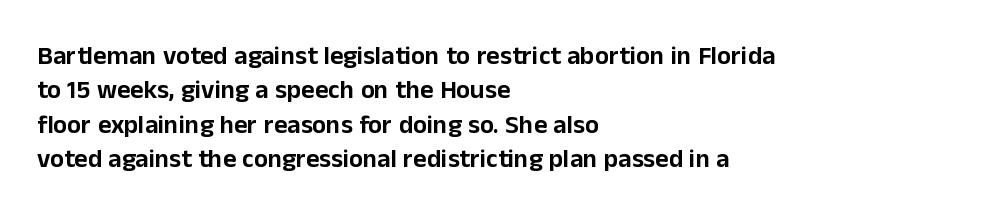
Q: Is the text italic (slanted)? A: No, it is upright.
Q: Is the text underlined? A: No.
Q: How is the paragraph aligned? A: Left-aligned.
Q: Is the spacing between letters normal or unusually wide? A: Normal.
Q: Is the spacing between lines tight, normal or loose? A: Normal.
